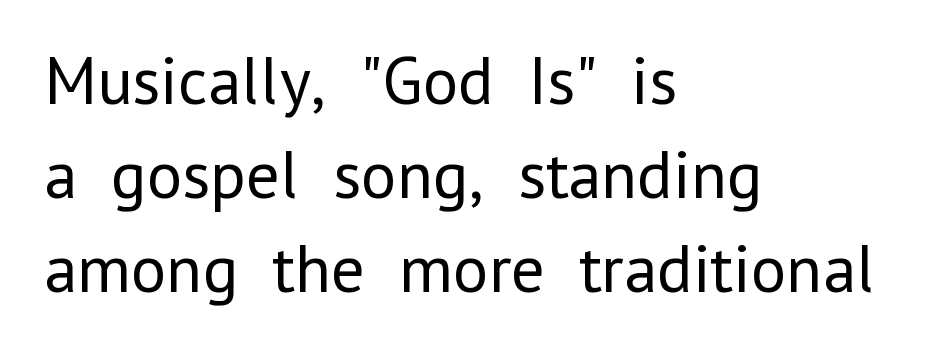
The image shows 68 px regular-weight sans-serif type, upright; set left-aligned, normal line spacing (1.38x), normal letter spacing, not underlined; low stroke contrast and a medium x-height.
